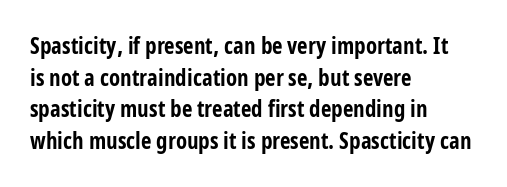
{"italic": "no", "bold": "yes", "underline": "no", "align": "left", "line_spacing": "normal", "line_spacing_ratio": 1.37, "letter_spacing": "normal", "letter_spacing_em": 0.0, "glyph_px": 23}
